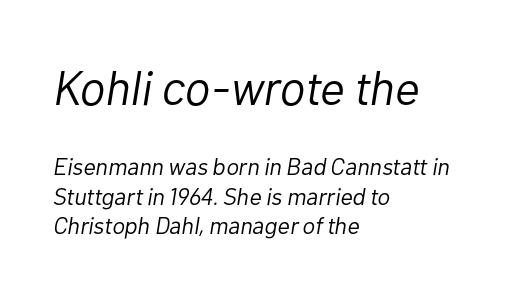
No chunkiness to these letters — they're not bold. The letters are slanted; this is an italic face. A classic flush-left, rag-right setting is used for this passage. Beneath every word, the page is bare. Nobody touched the tracking dial on this one.
